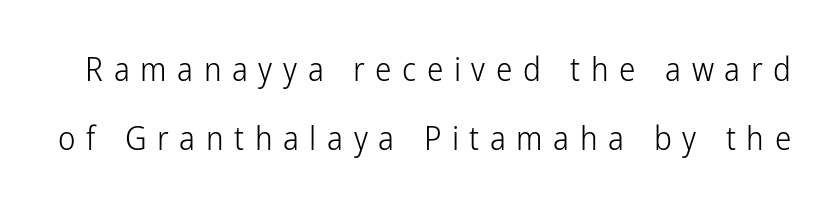
{"serif": "no", "italic": "no", "bold": "no", "weight": "light", "width": "condensed", "stroke_contrast": "low", "x_height": "medium", "monospaced": "no", "underline": "no", "line_spacing": "loose", "line_spacing_ratio": 2.1, "letter_spacing": "wide", "letter_spacing_em": 0.32, "glyph_px": 33}
